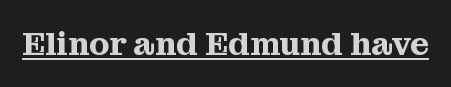
Q: Is the text italic (slanted)? A: No, it is upright.
Q: Is the typeface a serif or a sans-serif typeface? A: Serif.
Q: Is the text underlined? A: Yes.
Q: Is the spacing between letters normal or unusually wide? A: Normal.
Q: Width (condensed, normal, or wide)? A: Normal.
Q: Stroke contrast? A: Medium.
Q: x-height? A: Medium.
Q: Monospaced? A: No.
